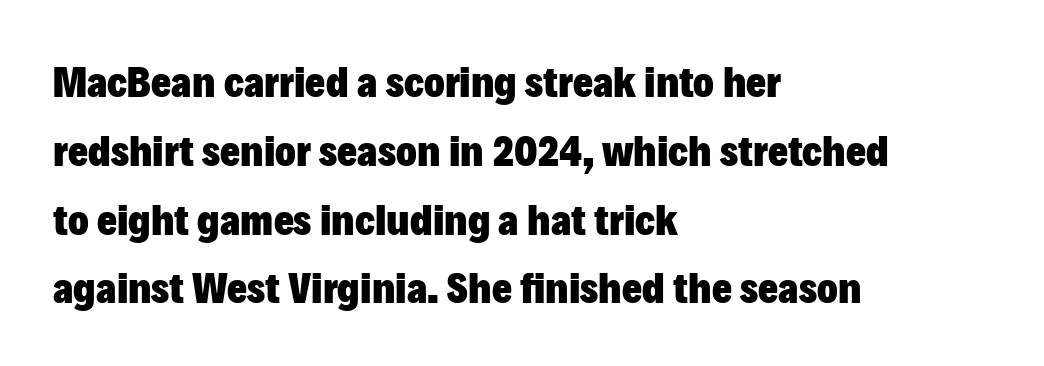
The image shows 43 px heavy sans-serif type, upright; set left-aligned, normal line spacing (1.6x), normal letter spacing, not underlined; low stroke contrast and a medium x-height.
